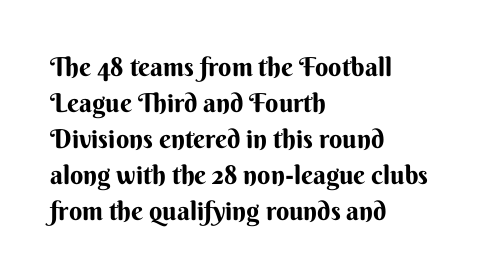
The image shows 26 px bold type, upright; set left-aligned, normal line spacing (1.38x), normal letter spacing, not underlined.
